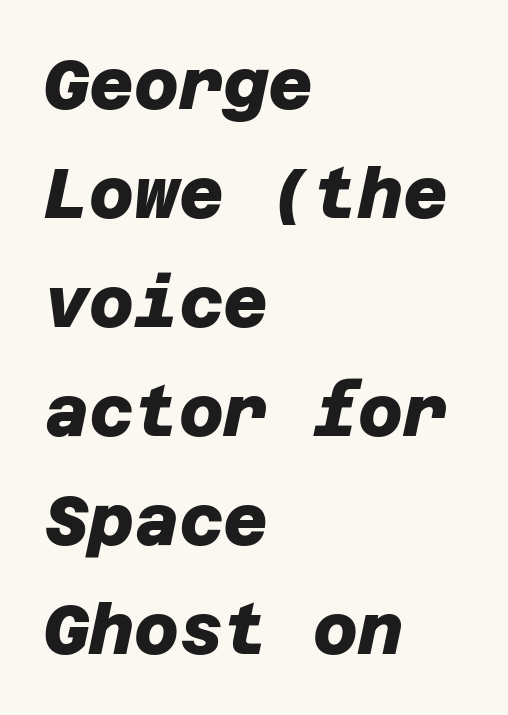
Leading: standard. Line beginnings align vertically; line endings do not. The tracking reads as untouched default to a designer's eye. The passage shown is not underscored anywhere. Are there feet on the stems? There aren't — it's a sans.
